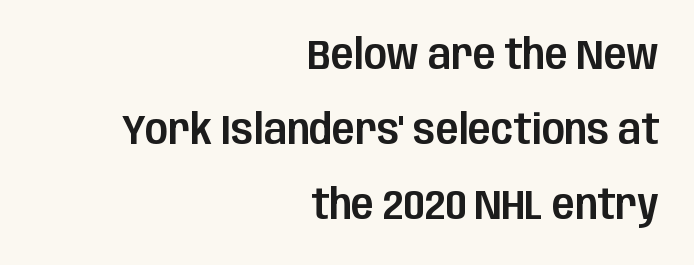
{"serif": "no", "italic": "no", "width": "condensed", "stroke_contrast": "low", "x_height": "large", "monospaced": "no", "underline": "no", "align": "right", "line_spacing_ratio": 1.78, "letter_spacing": "normal", "letter_spacing_em": 0.0, "glyph_px": 42}
